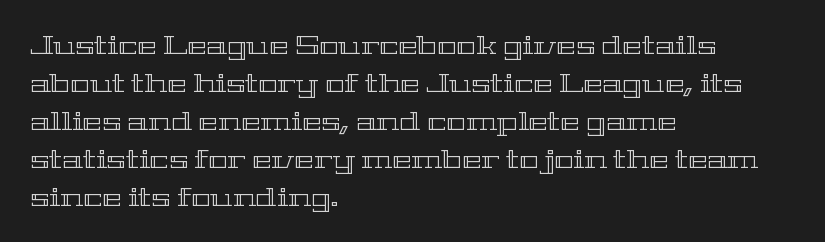
{"italic": "no", "underline": "no", "align": "left", "line_spacing": "normal", "line_spacing_ratio": 1.46, "letter_spacing": "normal", "letter_spacing_em": 0.0, "glyph_px": 26}
